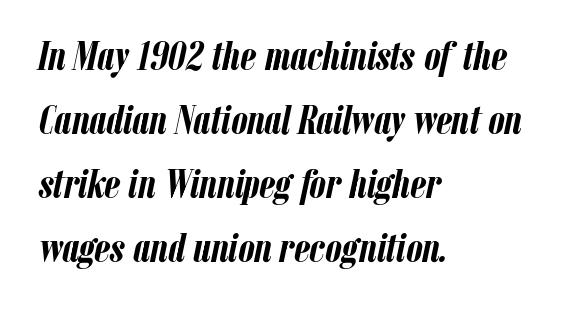
Q: Is the text bold? A: Yes.
Q: Is the text italic (slanted)? A: Yes, it leans right by about 12 degrees.
Q: Is the text underlined? A: No.
Q: How is the paragraph aligned? A: Left-aligned.
Q: Is the spacing between letters normal or unusually wide? A: Normal.
Q: Is the spacing between lines tight, normal or loose? A: Normal.
Q: Width (condensed, normal, or wide)? A: Condensed.
Q: Stroke contrast? A: Low.
Q: x-height? A: Medium.
Q: Monospaced? A: No.
